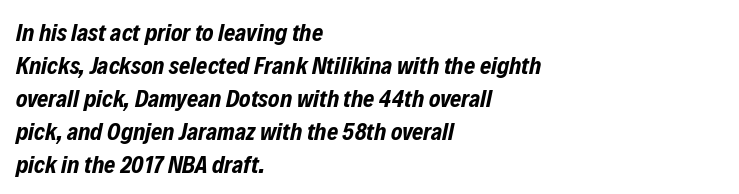
{"italic": "yes", "lean": "right", "slant_degrees": 12, "bold": "yes", "underline": "no", "align": "left", "line_spacing": "normal", "line_spacing_ratio": 1.37, "letter_spacing": "normal", "letter_spacing_em": 0.0, "glyph_px": 24}
